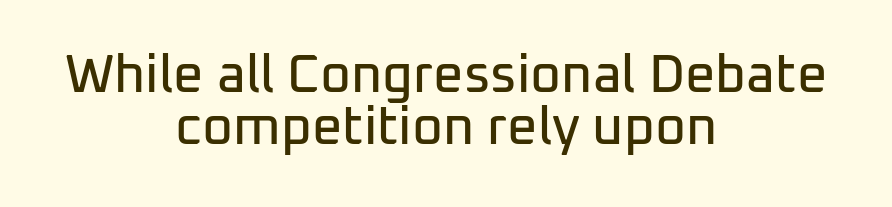
Q: Is the text italic (slanted)? A: No, it is upright.
Q: Is the typeface a serif or a sans-serif typeface? A: Sans-serif.
Q: Is the text underlined? A: No.
Q: How is the paragraph aligned? A: Centered.
Q: Is the spacing between letters normal or unusually wide? A: Normal.
Q: Is the spacing between lines tight, normal or loose? A: Tight.
Q: Width (condensed, normal, or wide)? A: Normal.
Q: Stroke contrast? A: Low.
Q: x-height? A: Medium.
Q: Monospaced? A: No.
